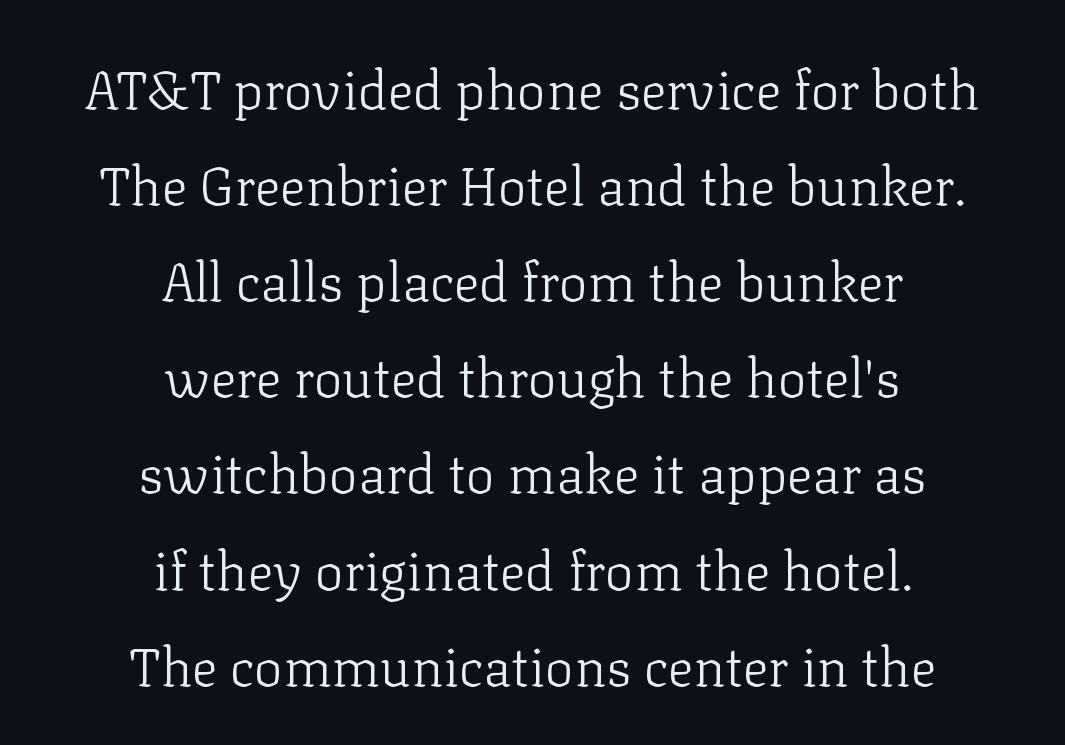
Q: Is the text bold? A: No.
Q: Is the text italic (slanted)? A: No, it is upright.
Q: Is the typeface a serif or a sans-serif typeface? A: Serif.
Q: Is the text underlined? A: No.
Q: How is the paragraph aligned? A: Centered.
Q: Is the spacing between letters normal or unusually wide? A: Normal.
Q: Width (condensed, normal, or wide)? A: Normal.
Q: Stroke contrast? A: Low.
Q: x-height? A: Medium.
Q: Monospaced? A: No.
